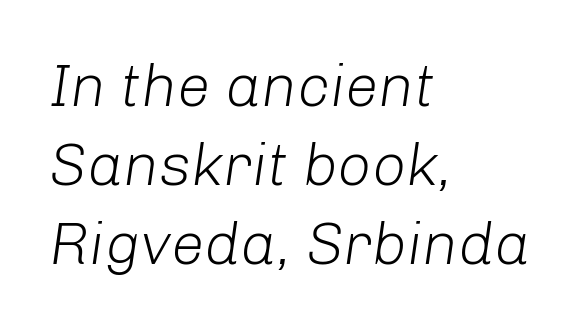
{"italic": "yes", "lean": "right", "slant_degrees": 8, "bold": "no", "weight": "light", "width": "normal", "stroke_contrast": "low", "x_height": "medium", "monospaced": "no", "underline": "no", "align": "left", "line_spacing": "normal", "line_spacing_ratio": 1.32, "letter_spacing": "normal", "letter_spacing_em": 0.0, "glyph_px": 60}
